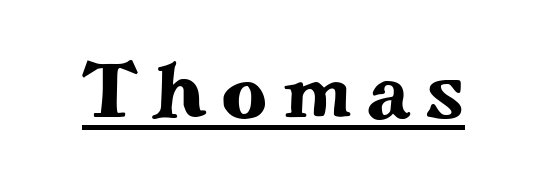
Q: Is the text italic (slanted)? A: No, it is upright.
Q: Is the typeface a serif or a sans-serif typeface? A: Serif.
Q: Is the text underlined? A: Yes.
Q: Width (condensed, normal, or wide)? A: Wide.
Q: Stroke contrast? A: Medium.
Q: x-height? A: Small.
Q: Monospaced? A: No.
